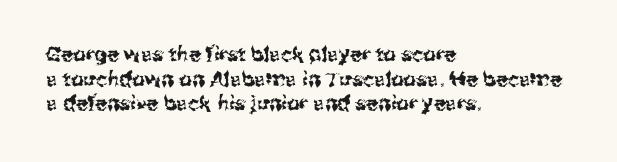
The image shows 20 px text type, upright; set left-aligned, line spacing 1.23x, normal letter spacing, not underlined.
